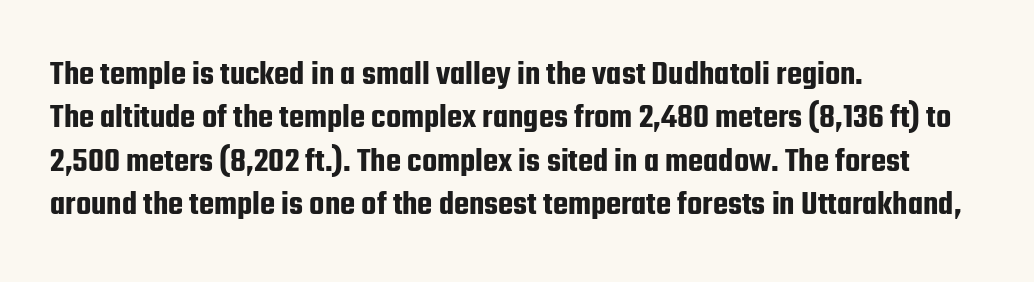
This rendering uses left alignment, leaving the right contour irregular. Each letter keeps its own natural width here, so spacing adapts to shape. Check under the words: just untouched page. A typesetter would call this zero additional tracking. Stroke terminals: plain, sans-serif.
